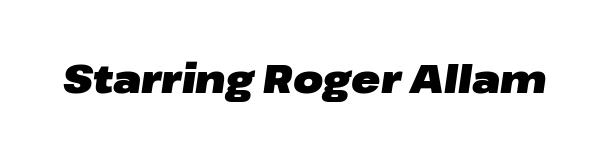
Q: Is the text bold? A: Yes.
Q: Is the text italic (slanted)? A: Yes, it leans right by about 8 degrees.
Q: Is the text underlined? A: No.
Q: Is the spacing between letters normal or unusually wide? A: Normal.
Q: Width (condensed, normal, or wide)? A: Wide.
Q: Stroke contrast? A: Low.
Q: x-height? A: Medium.
Q: Monospaced? A: No.
